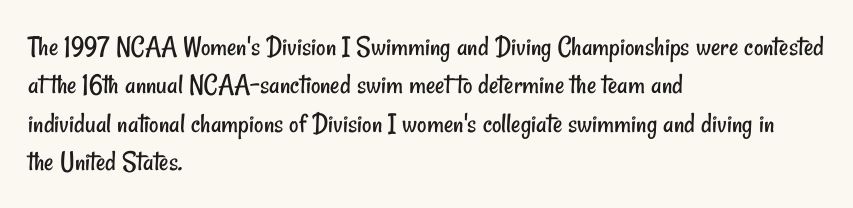
{"serif": "no", "bold": "no", "weight": "regular", "width": "condensed", "stroke_contrast": "low", "x_height": "small", "monospaced": "no", "underline": "no", "align": "left", "line_spacing": "normal", "line_spacing_ratio": 1.32, "letter_spacing": "normal", "letter_spacing_em": 0.0, "glyph_px": 29}
